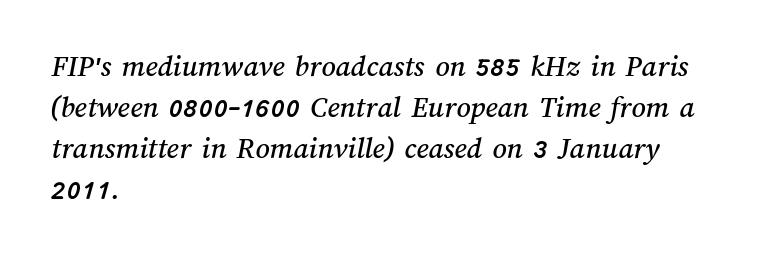
The image shows 31 px text type; set left-aligned, normal line spacing (1.32x), normal letter spacing, not underlined; medium stroke contrast and a medium x-height.
